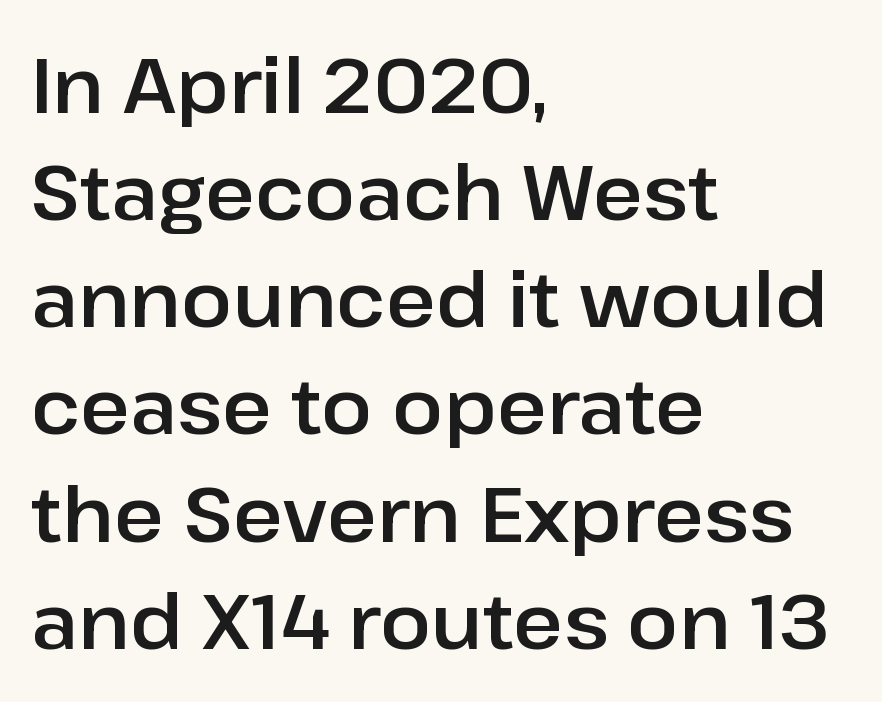
Q: Is the text italic (slanted)? A: No, it is upright.
Q: Is the typeface a serif or a sans-serif typeface? A: Sans-serif.
Q: Is the text underlined? A: No.
Q: How is the paragraph aligned? A: Left-aligned.
Q: Is the spacing between letters normal or unusually wide? A: Normal.
Q: Is the spacing between lines tight, normal or loose? A: Normal.
Q: Width (condensed, normal, or wide)? A: Normal.
Q: Stroke contrast? A: Low.
Q: x-height? A: Medium.
Q: Monospaced? A: No.
